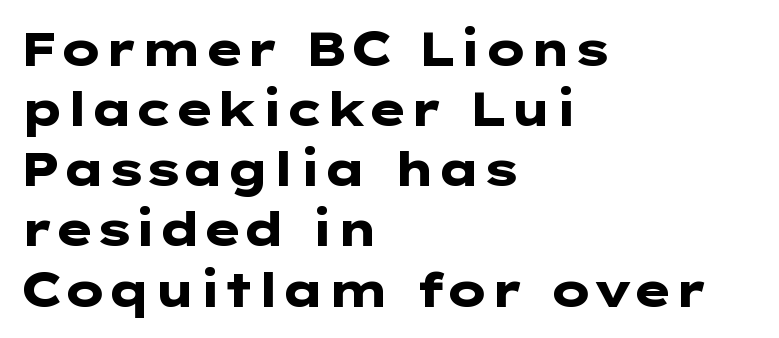
Q: Is the text bold? A: Yes.
Q: Is the text italic (slanted)? A: No, it is upright.
Q: Is the typeface a serif or a sans-serif typeface? A: Sans-serif.
Q: Is the text underlined? A: No.
Q: How is the paragraph aligned? A: Left-aligned.
Q: Is the spacing between letters normal or unusually wide? A: Normal.
Q: Is the spacing between lines tight, normal or loose? A: Normal.
Q: Width (condensed, normal, or wide)? A: Wide.
Q: Stroke contrast? A: Low.
Q: x-height? A: Medium.
